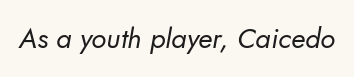
{"serif": "no", "bold": "no", "weight": "regular", "width": "normal", "stroke_contrast": "low", "x_height": "small", "monospaced": "no", "underline": "no", "letter_spacing": "normal", "letter_spacing_em": 0.0, "glyph_px": 28}
